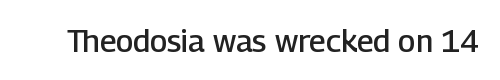
The image shows 31 px semibold sans-serif type, upright; set normal letter spacing, not underlined; low stroke contrast and a medium x-height.
